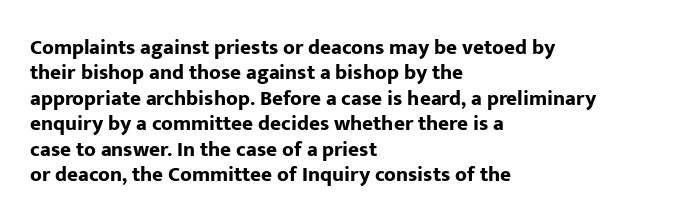
Q: Is the text bold? A: Yes.
Q: Is the text italic (slanted)? A: No, it is upright.
Q: Is the text underlined? A: No.
Q: How is the paragraph aligned? A: Left-aligned.
Q: Is the spacing between letters normal or unusually wide? A: Normal.
